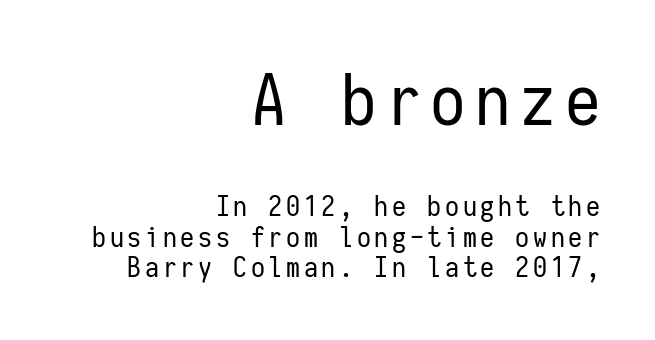
Q: Is the text bold? A: No.
Q: Is the text italic (slanted)? A: No, it is upright.
Q: Is the typeface a serif or a sans-serif typeface? A: Sans-serif.
Q: Is the text underlined? A: No.
Q: How is the paragraph aligned? A: Right-aligned.
Q: Is the spacing between lines tight, normal or loose? A: Tight.
Q: Which block of text is set in a larger size, the first (top) or the second (bottom)? A: The first (top) one.
Q: Width (condensed, normal, or wide)? A: Condensed.
Q: Stroke contrast? A: Low.
Q: x-height? A: Medium.
Q: Monospaced? A: Yes.
